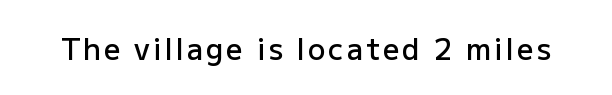
Q: Is the text bold? A: Semi-bold.
Q: Is the text italic (slanted)? A: No, it is upright.
Q: Is the typeface a serif or a sans-serif typeface? A: Sans-serif.
Q: Is the text underlined? A: No.
Q: Width (condensed, normal, or wide)? A: Normal.
Q: Stroke contrast? A: Low.
Q: x-height? A: Medium.
Q: Monospaced? A: No.
